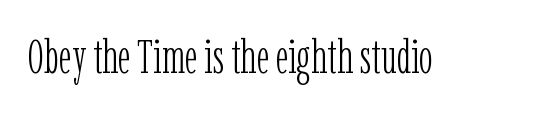
Q: Is the text bold? A: No.
Q: Is the text italic (slanted)? A: No, it is upright.
Q: Is the typeface a serif or a sans-serif typeface? A: Serif.
Q: Is the text underlined? A: No.
Q: Is the spacing between letters normal or unusually wide? A: Normal.
Q: Width (condensed, normal, or wide)? A: Condensed.
Q: Stroke contrast? A: Low.
Q: x-height? A: Medium.
Q: Monospaced? A: No.
